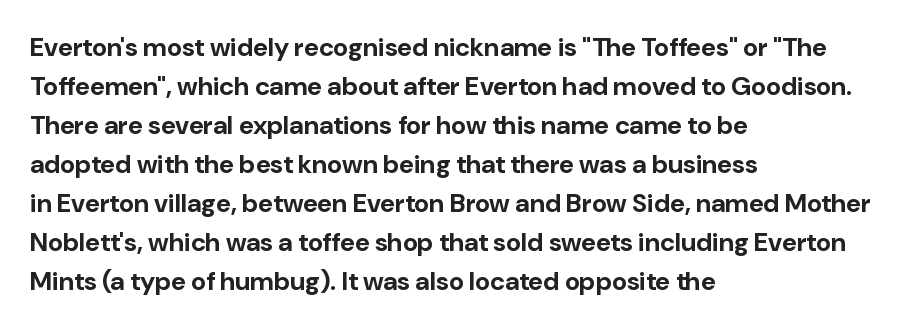
Q: Is the text bold? A: Yes.
Q: Is the text italic (slanted)? A: No, it is upright.
Q: Is the text underlined? A: No.
Q: How is the paragraph aligned? A: Left-aligned.
Q: Is the spacing between letters normal or unusually wide? A: Normal.
Q: Is the spacing between lines tight, normal or loose? A: Normal.
